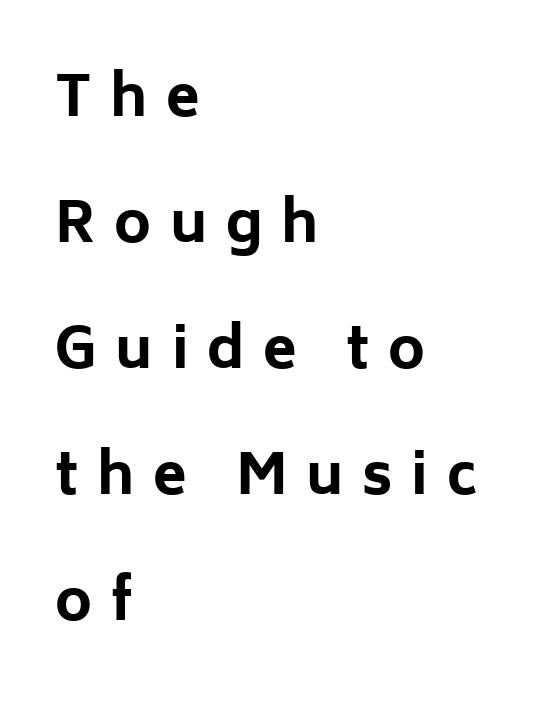
{"serif": "no", "italic": "no", "bold": "yes", "weight": "bold", "width": "normal", "stroke_contrast": "low", "x_height": "medium", "monospaced": "no", "underline": "no", "align": "left", "line_spacing": "loose", "line_spacing_ratio": 2.29, "letter_spacing": "wide", "letter_spacing_em": 0.34, "glyph_px": 55}
